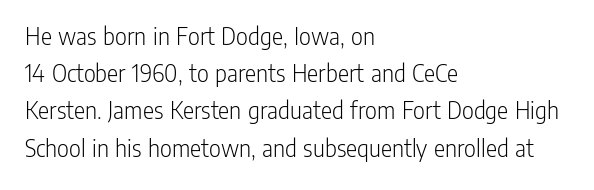
Q: Is the text bold? A: No.
Q: Is the text italic (slanted)? A: No, it is upright.
Q: Is the text underlined? A: No.
Q: How is the paragraph aligned? A: Left-aligned.
Q: Is the spacing between letters normal or unusually wide? A: Normal.
Q: Is the spacing between lines tight, normal or loose? A: Normal.
